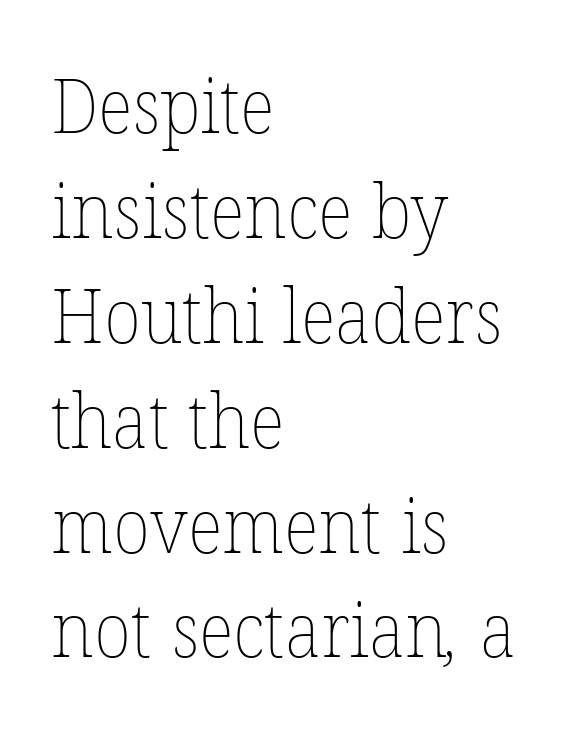
The strokes are not fattened; the text isn't bold. Default kerning and tracking; the words read as compact shapes. The setting favours the left margin, as ordinary paragraphs usually do. Varying glyph widths throughout — classic text-font behaviour. Has an underline been added? It has not.
